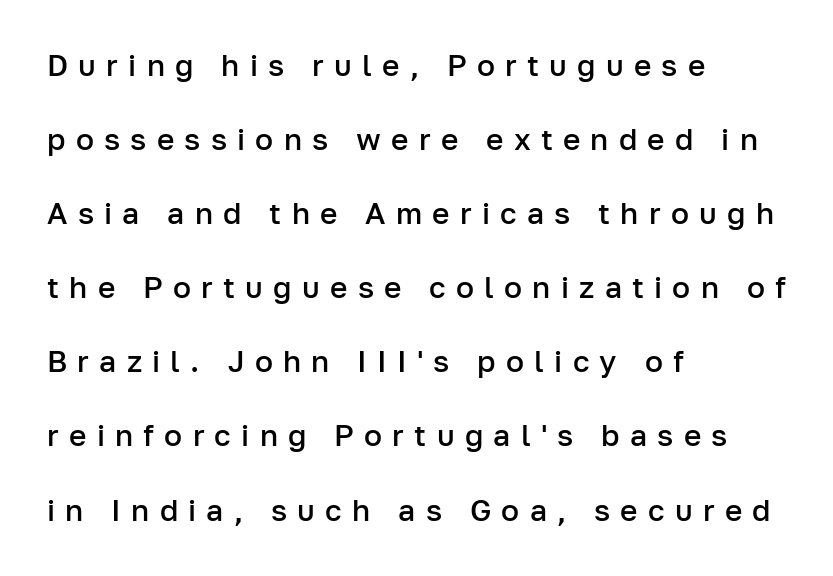
{"serif": "no", "italic": "no", "bold": "semi", "weight": "semibold", "width": "normal", "stroke_contrast": "low", "x_height": "medium", "monospaced": "no", "underline": "no", "align": "left", "line_spacing": "loose", "line_spacing_ratio": 2.47, "letter_spacing": "wide", "letter_spacing_em": 0.34, "glyph_px": 30}
